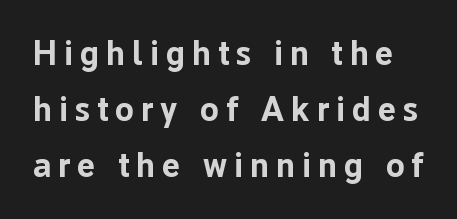
{"serif": "no", "italic": "no", "bold": "yes", "weight": "bold", "width": "normal", "stroke_contrast": "low", "x_height": "medium", "monospaced": "no", "underline": "no", "line_spacing": "normal", "line_spacing_ratio": 1.64, "letter_spacing": "wide", "letter_spacing_em": 0.21, "glyph_px": 34}
